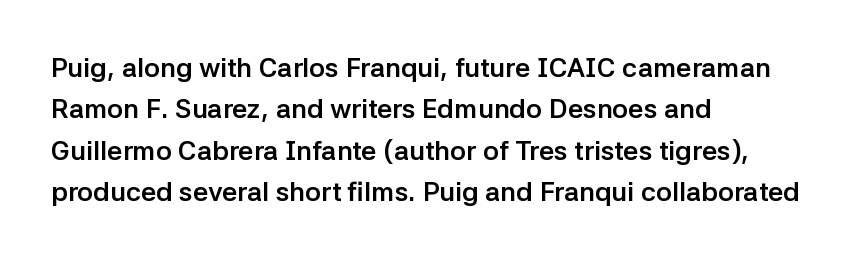
This block has exactly the height ordinary leading produces. The letterforms sit shoulder to shoulder at normal distance. On the weight axis this lands at bold, roughly 700. Line beginnings align vertically; line endings do not. A roman cut, with each character standing at attention.
